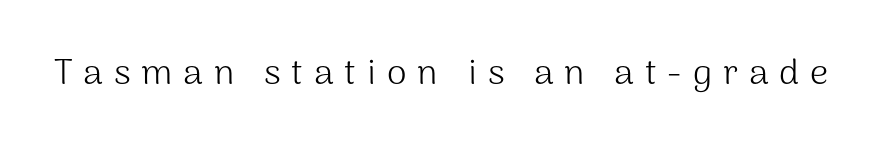
Weight: in the light-to-regular range. This rendering widens character spacing well past its baseline value. You can tell from the bare stems that sans-serif type was used. Each row of text sits above clean, open space. The typography opts for an upright posture over an oblique one. The letters advance in unequal steps, a hallmark of proportional type.
